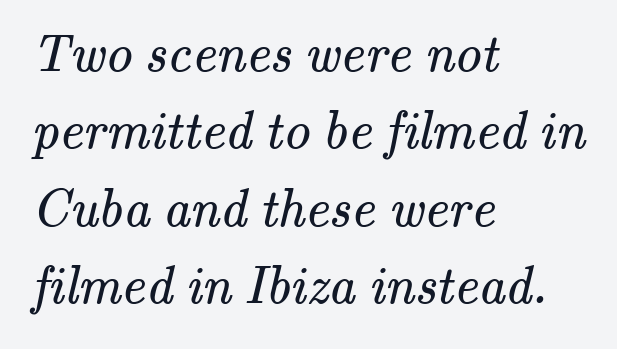
Q: Is the text bold? A: No.
Q: Is the typeface a serif or a sans-serif typeface? A: Serif.
Q: Is the text underlined? A: No.
Q: How is the paragraph aligned? A: Left-aligned.
Q: Is the spacing between letters normal or unusually wide? A: Normal.
Q: Is the spacing between lines tight, normal or loose? A: Normal.
Q: Width (condensed, normal, or wide)? A: Normal.
Q: Stroke contrast? A: Medium.
Q: x-height? A: Small.
Q: Monospaced? A: No.
